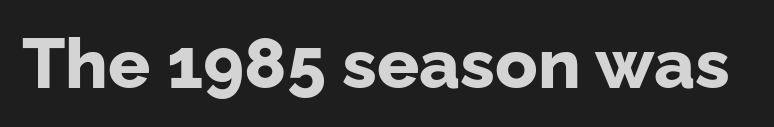
The image shows 70 px bold sans-serif type, upright; set normal letter spacing, not underlined; low stroke contrast and a medium x-height.
